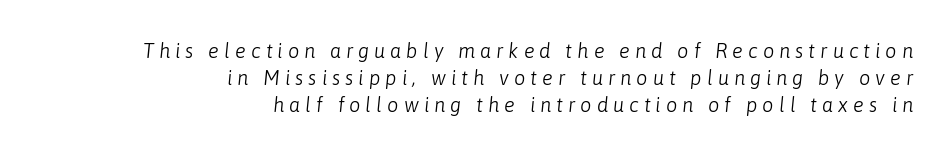
A typesetter would call this heavily tracked-out type. Regular leading. The paragraph has a hard right edge and a soft left edge. Emphasis-style slanted type is in use. The characters are drawn with everyday or finer stroke widths. The string is rendered with underlining switched off.
